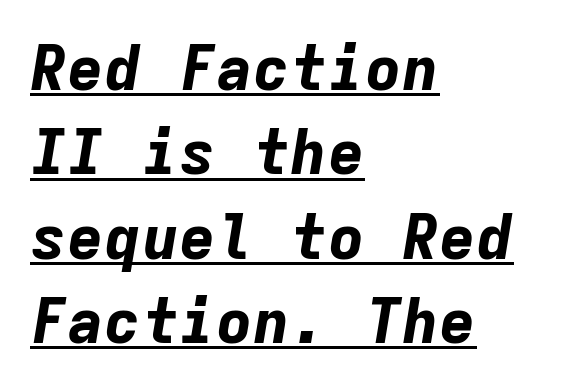
Q: Is the text bold? A: Yes.
Q: Is the text italic (slanted)? A: Yes, it leans right by about 9 degrees.
Q: Is the text underlined? A: Yes.
Q: How is the paragraph aligned? A: Left-aligned.
Q: Is the spacing between letters normal or unusually wide? A: Normal.
Q: Is the spacing between lines tight, normal or loose? A: Normal.
Q: Width (condensed, normal, or wide)? A: Normal.
Q: Stroke contrast? A: Low.
Q: x-height? A: Medium.
Q: Monospaced? A: Yes.
